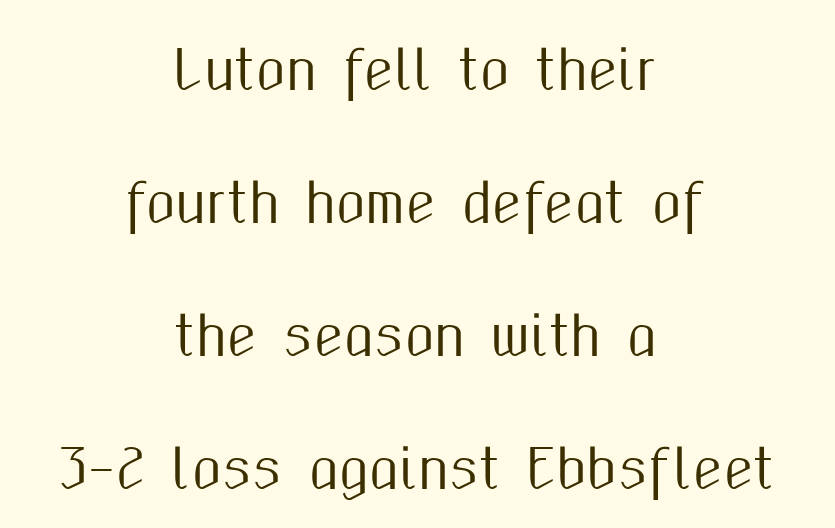
Think of a printed novel: that variable character pitch is what you see here. Compared with typical body copy, the letter spacing here is the same. The font family rendered here belongs to the sans-serif group. Interline gaps are noticeably wide in this sample. Every character sits straight up, as roman type does. Descender tails drop into unmarked territory.
